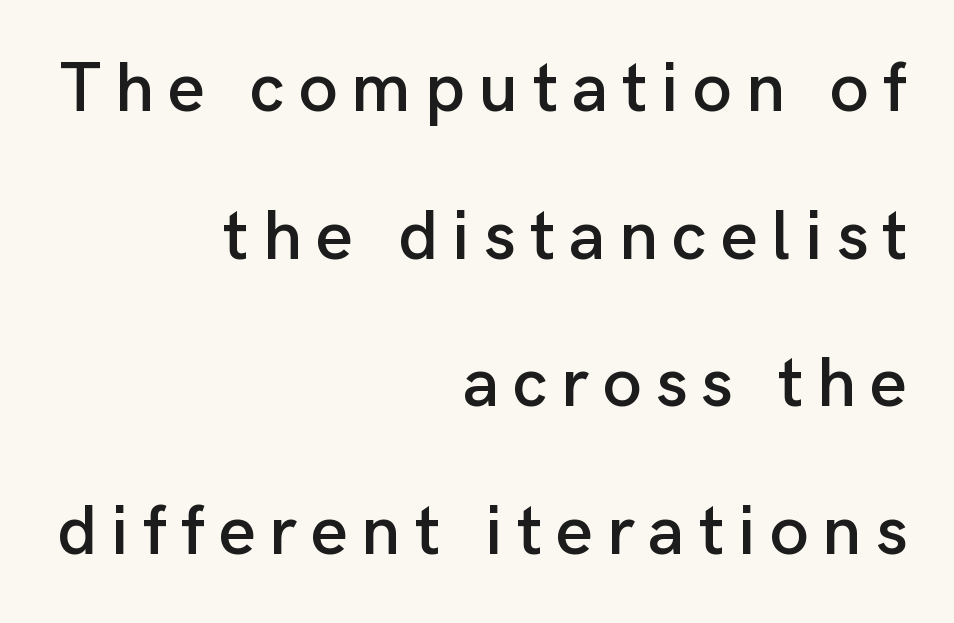
{"serif": "no", "italic": "no", "width": "normal", "stroke_contrast": "low", "x_height": "medium", "monospaced": "no", "underline": "no", "align": "right", "line_spacing": "loose", "line_spacing_ratio": 2.11, "letter_spacing": "wide", "letter_spacing_em": 0.2, "glyph_px": 70}
